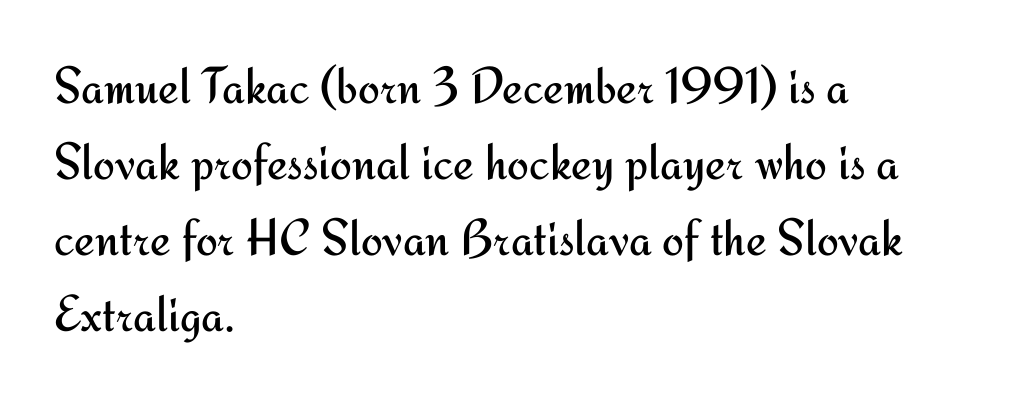
Q: Is the text bold? A: No.
Q: Is the text italic (slanted)? A: No, it is upright.
Q: Is the typeface a serif or a sans-serif typeface? A: Sans-serif.
Q: Is the text underlined? A: No.
Q: How is the paragraph aligned? A: Left-aligned.
Q: Is the spacing between letters normal or unusually wide? A: Normal.
Q: Is the spacing between lines tight, normal or loose? A: Normal.
Q: Width (condensed, normal, or wide)? A: Normal.
Q: Stroke contrast? A: Medium.
Q: x-height? A: Small.
Q: Monospaced? A: No.
